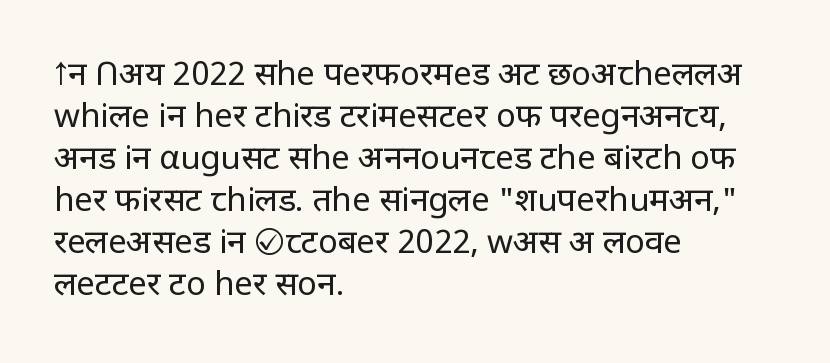
{"serif": "no", "italic": "no", "bold": "no", "weight": "regular", "width": "normal", "stroke_contrast": "low", "x_height": "large", "monospaced": "no", "underline": "no", "align": "left", "line_spacing": "normal", "line_spacing_ratio": 1.27, "letter_spacing": "normal", "letter_spacing_em": 0.0, "glyph_px": 33}
